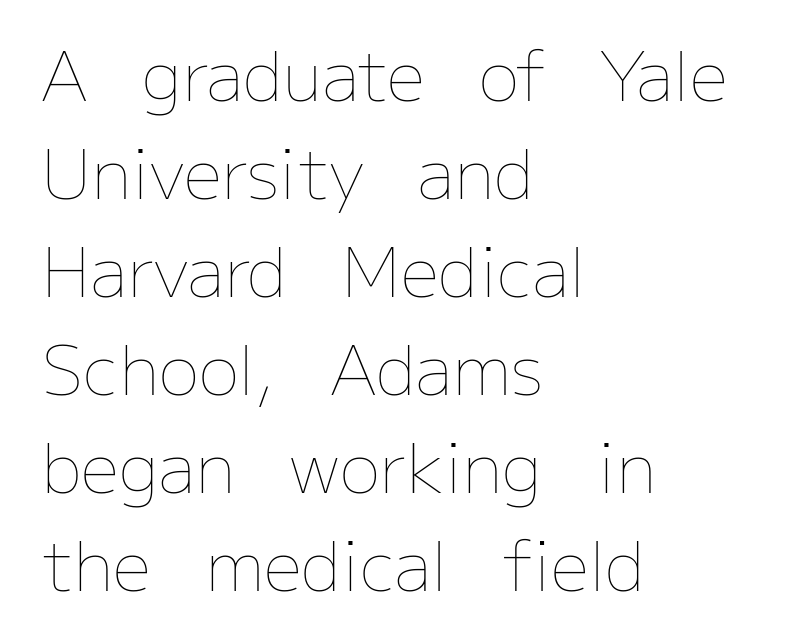
{"italic": "no", "bold": "no", "weight": "thin", "width": "normal", "stroke_contrast": "low", "x_height": "medium", "monospaced": "no", "underline": "no", "align": "left", "line_spacing": "normal", "line_spacing_ratio": 1.44, "letter_spacing": "normal", "letter_spacing_em": 0.0, "glyph_px": 68}
